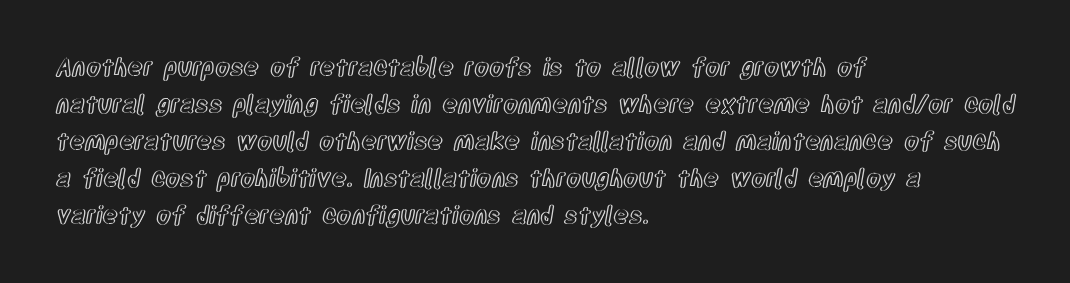
The lines in this sample share a left origin and differ only in where they stop. Glance below the letters and you will spot only blank space. The line-height multiplier appears to be the usual default. No extra tracking has been applied to these lines.
